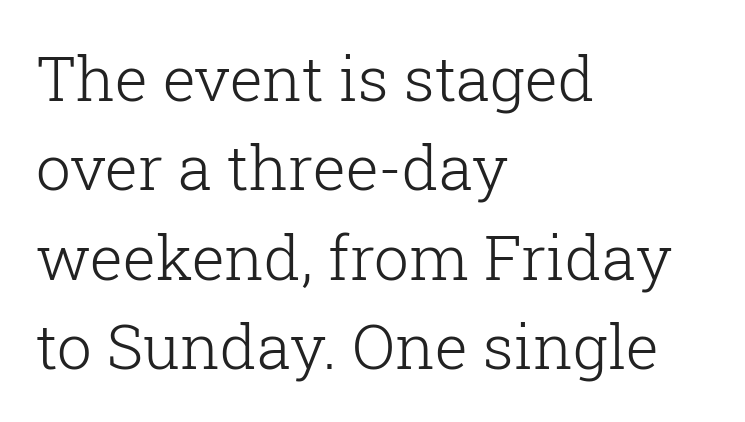
Descender tails drop into unmarked territory. A light-to-regular cut is what we see here. Varying glyph widths throughout — classic text-font behaviour. If you measured baseline to baseline, you'd find a middling distance. The setting favours the left margin, as ordinary paragraphs usually do.
